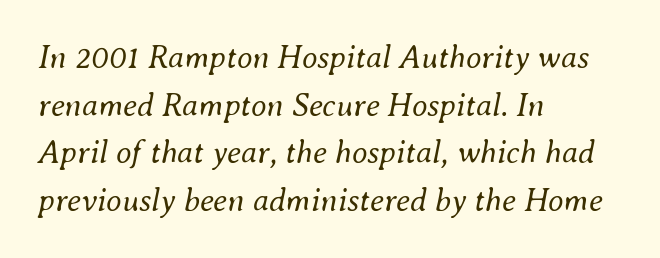
These lines keep a tight, regular rhythm from letter to letter. Reading down the block, your eye returns to a fixed left position each line. Whoever set this chose a conventional vertical rhythm. Each row of text sits above clean, open space. Yep, that's italic — everything's leaning. Looks like regular typesetting: each glyph gets only the width it needs.
